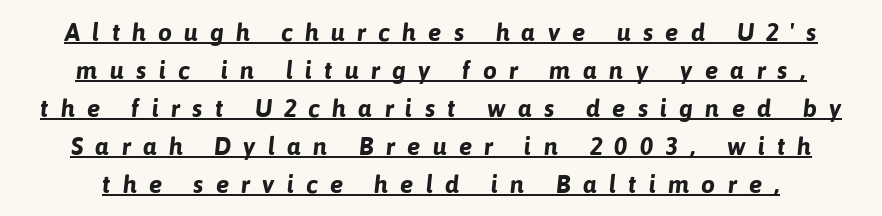
{"bold": "yes", "underline": "yes", "line_spacing": "normal", "line_spacing_ratio": 1.52, "letter_spacing": "wide", "letter_spacing_em": 0.48, "glyph_px": 25}
